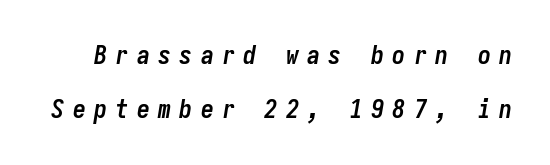
Someone cranked the tracking dial way up on this one. Strokes here are thick enough to call this a true bold. The specimen reads as italic at a glance. Regarding leading, the lines here are spaced well apart. Decoration check: the copy has no underline.
